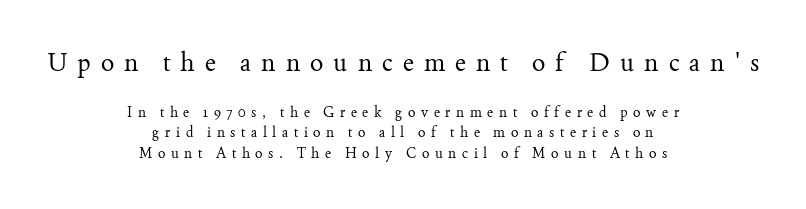
No extra ink here — the face is not bold. The setting favours the middle, as headings and verse often do. Honestly, the row spacing looks completely unremarkable. The gaps between neighbouring characters are conspicuously large. Scale decreases going downward across the two blocks. Unmarked baselines from the first word to the last.
